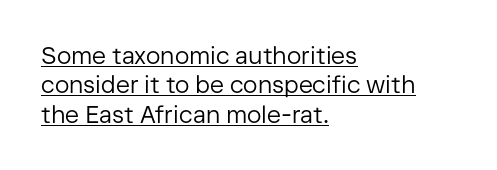
Q: Is the text bold? A: No.
Q: Is the text italic (slanted)? A: No, it is upright.
Q: Is the text underlined? A: Yes.
Q: How is the paragraph aligned? A: Left-aligned.
Q: Is the spacing between letters normal or unusually wide? A: Normal.
